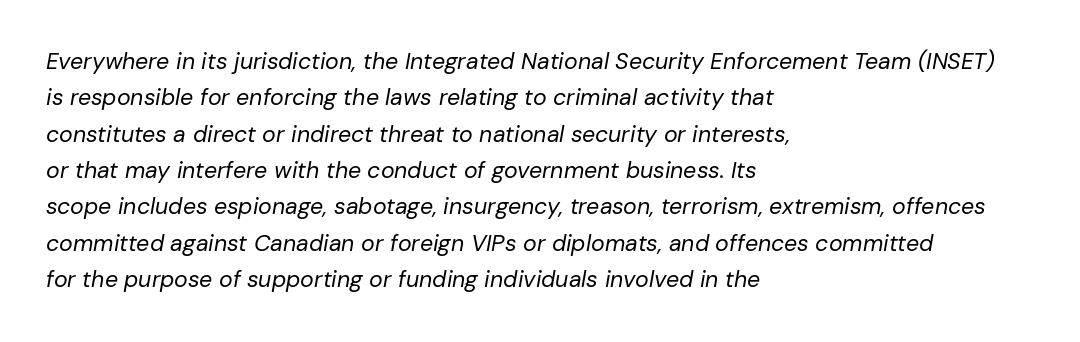
{"italic": "yes", "lean": "right", "slant_degrees": 10, "bold": "no", "underline": "no", "align": "left", "line_spacing": "normal", "line_spacing_ratio": 1.58, "letter_spacing": "normal", "letter_spacing_em": 0.0, "glyph_px": 23}
